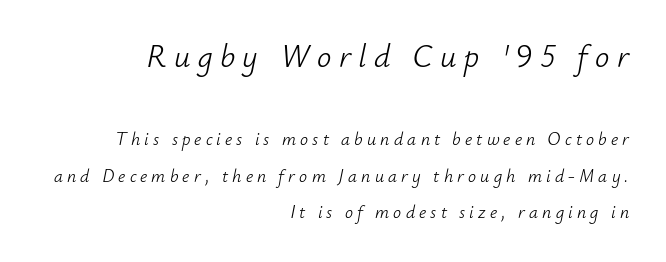
Layout note: lines flush right. Is the type slanted? Yes — the strokes lean at a clear angle. Scale decreases going downward across the two blocks. Just letters on the line, the space beneath them empty. Each letter keeps its own natural width here, so spacing adapts to shape.
